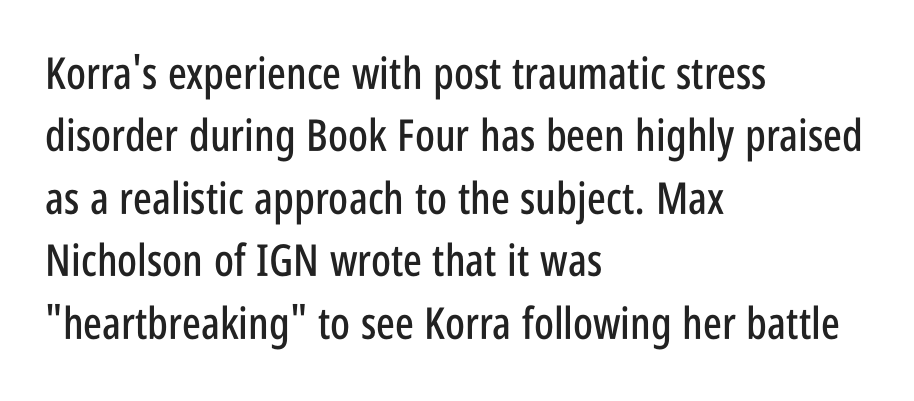
{"serif": "no", "italic": "no", "width": "condensed", "stroke_contrast": "low", "x_height": "large", "monospaced": "no", "underline": "no", "align": "left", "line_spacing": "normal", "line_spacing_ratio": 1.42, "letter_spacing": "normal", "letter_spacing_em": 0.0, "glyph_px": 44}
